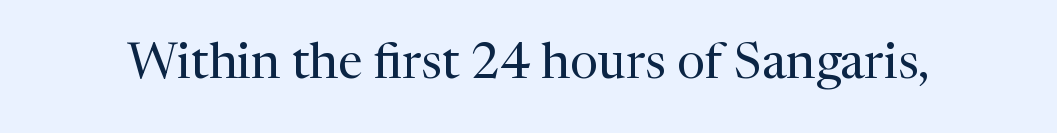
Q: Is the text bold? A: No.
Q: Is the text italic (slanted)? A: No, it is upright.
Q: Is the typeface a serif or a sans-serif typeface? A: Serif.
Q: Is the text underlined? A: No.
Q: Is the spacing between letters normal or unusually wide? A: Normal.
Q: Width (condensed, normal, or wide)? A: Normal.
Q: Stroke contrast? A: Medium.
Q: x-height? A: Medium.
Q: Monospaced? A: No.
